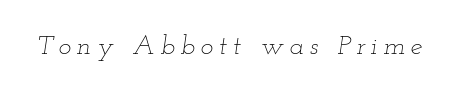
These lines were composed using italics. Heft: none added — not bold. Is the letter spacing exaggerated? Yes — the characters are pushed far apart. Beneath every word, the page is bare.
